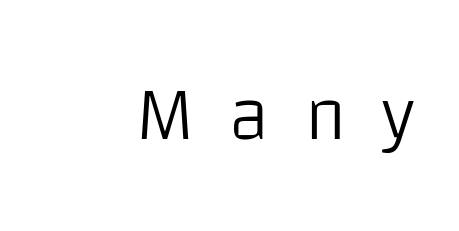
A bare baseline throughout the passage. The characters are drawn with everyday or finer stroke widths. Do the characters align in a grid? No, the font is proportional. The type sits square on the baseline with zero lean. Typographically, this falls in the sans-serif category.
